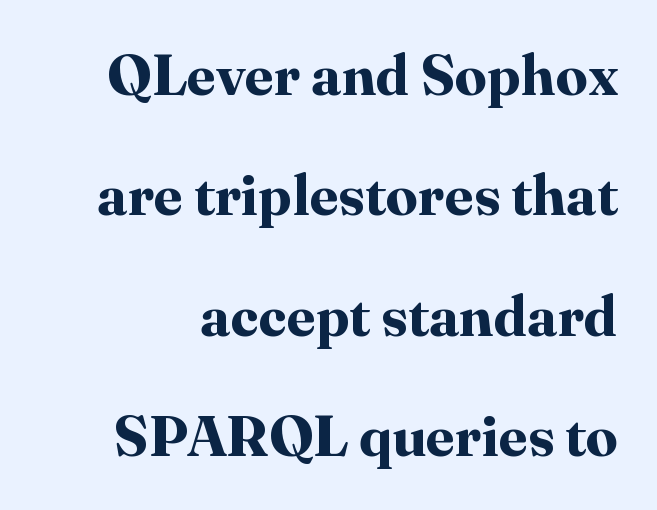
Honestly, the rows look like they've been pulled way apart. Each row of text sits above clean, open space. Is this a sans? No — the strokes have serifs. Is this a fixed-width face? No — the glyphs have proportional, varying widths.
